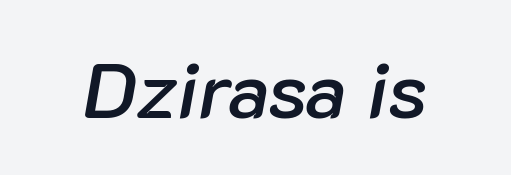
The image shows 77 px semibold type, italic (leaning right); set normal letter spacing, not underlined; low stroke contrast and a medium x-height.
